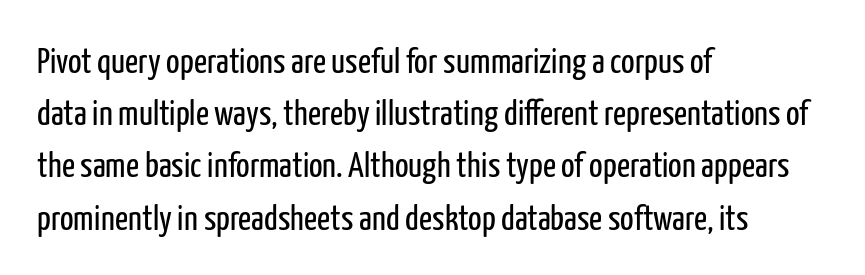
The face used here is proportionally spaced, like ordinary book or web type. These lines sit exactly where default settings would place them. The typeface chosen for these lines omits serifs. Words appear dense and cohesive because spacing is normal. Stroke mass is kept to a normal reading level or below. A roman cut, with each character standing at attention.
